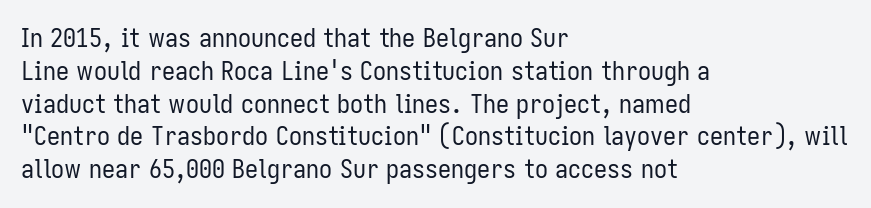
Check the space under the baseline: it is left empty. Posture: upright roman. Is the type heavy? It reads as light-to-regular instead. One-word summary of the alignment: left. The line-height multiplier appears to be the usual default.
